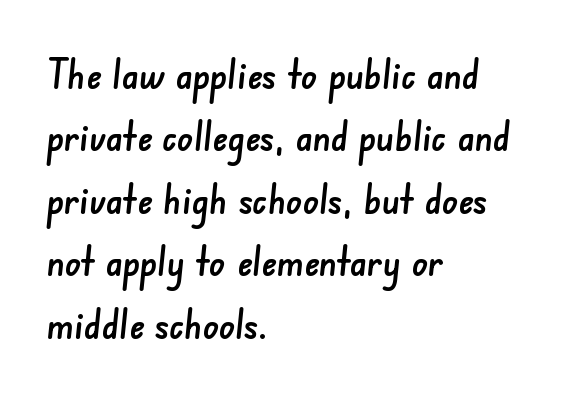
The paragraph shown leans on its left margin. Each letter's strokes conclude bluntly, with no projecting serifs. Think of a printed novel: that variable character pitch is what you see here. Interline gaps are of average width in this sample. The strip under each line holds only bare page.
